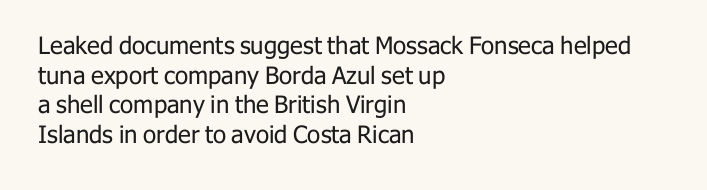
{"italic": "no", "bold": "no", "underline": "no", "align": "left", "line_spacing_ratio": 1.23, "letter_spacing": "normal", "letter_spacing_em": 0.0, "glyph_px": 24}
